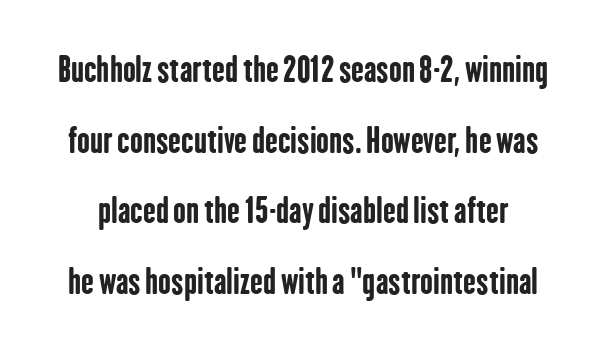
{"serif": "no", "italic": "no", "bold": "yes", "weight": "bold", "width": "condensed", "stroke_contrast": "low", "x_height": "medium", "monospaced": "no", "underline": "no", "line_spacing": "loose", "line_spacing_ratio": 2.08, "letter_spacing": "normal", "letter_spacing_em": 0.0, "glyph_px": 34}
